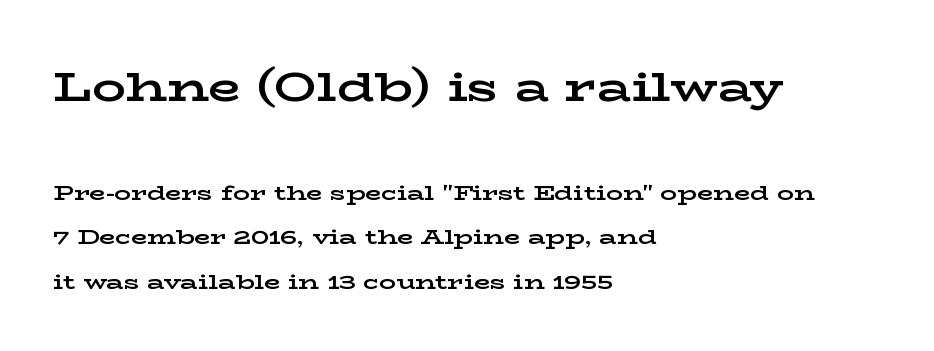
This sample uses a serif face. Bare-footed words on every line. The line texture is even and compact thanks to regular tracking. Line spacing here is loose.
